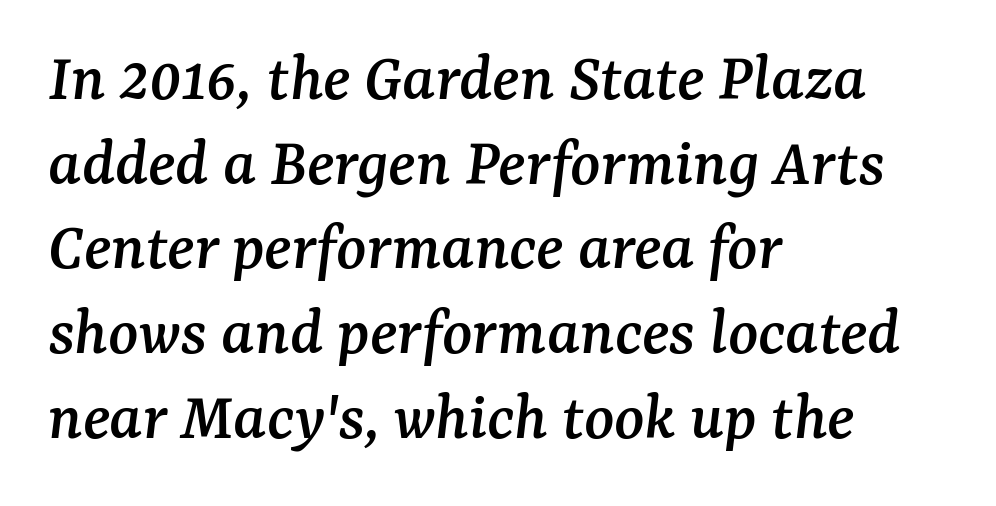
The letterforms sit shoulder to shoulder at normal distance. Quick note: underline off. The glyphs look as if they've been sheared to an angle. Typeset ragged right — the left edge is the straight one. Here the designer chose a conventional face with non-uniform glyph widths. Serifs: yes, visible at the terminals of the letterforms.
